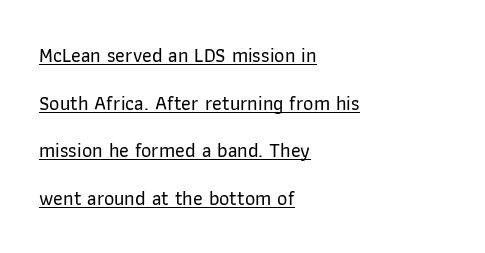
You can see a thin bar hugging the bottom of the glyphs. Compared with typical paragraphs, the rows here are farther apart. Each word holds together tightly as a unit, with standard inter-letter gaps. The compositor pushed each line to the left boundary. A typesetter would mark this as roman, not italic.
